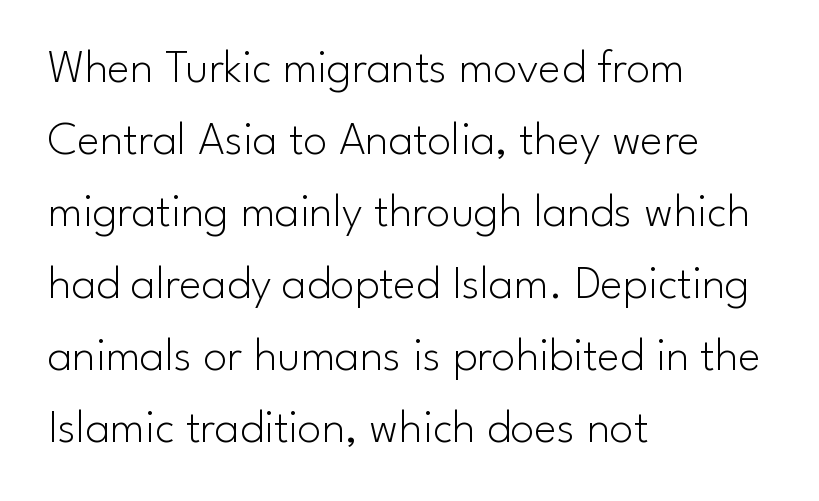
{"serif": "no", "italic": "no", "bold": "no", "weight": "light", "width": "normal", "stroke_contrast": "low", "x_height": "small", "monospaced": "no", "underline": "no", "align": "left", "line_spacing": "normal", "line_spacing_ratio": 1.5, "letter_spacing": "normal", "letter_spacing_em": 0.0, "glyph_px": 48}
